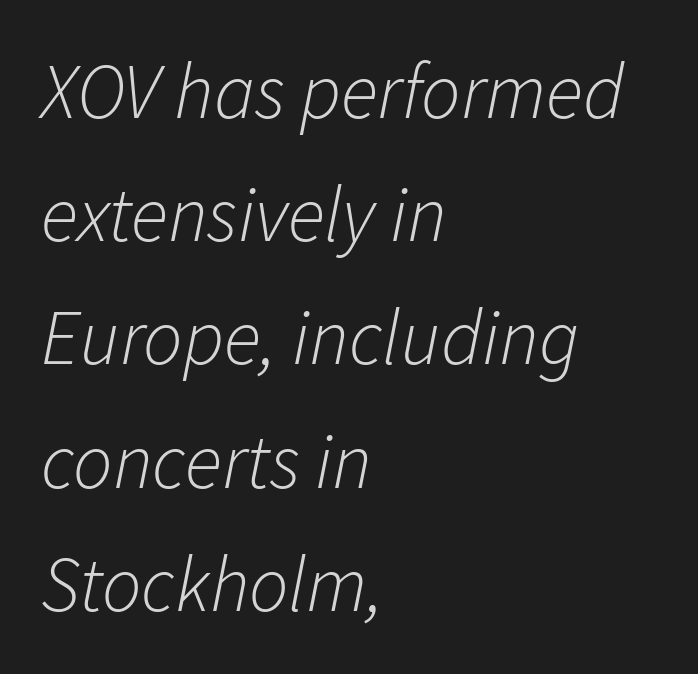
Bare-footed words on every line. Do the characters align in a grid? No, the font is proportional. If you measured baseline to baseline, you'd find a middling distance. Notice how the stems are inclined rather than vertical — that's the hallmark of italics.
